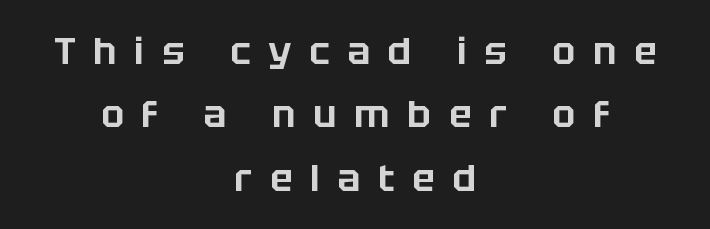
Q: Is the text italic (slanted)? A: No, it is upright.
Q: Is the typeface a serif or a sans-serif typeface? A: Sans-serif.
Q: Is the text underlined? A: No.
Q: How is the paragraph aligned? A: Centered.
Q: Is the spacing between letters normal or unusually wide? A: Unusually wide.
Q: Is the spacing between lines tight, normal or loose? A: Normal.
Q: Width (condensed, normal, or wide)? A: Normal.
Q: Stroke contrast? A: Low.
Q: x-height? A: Large.
Q: Monospaced? A: No.
